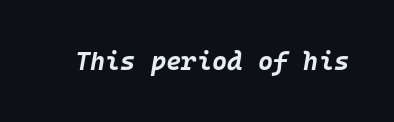
The baseline area is clear. The face used here has a pronounced slope to its letters. The face used here has the dense, thick strokes of a bold. Between one letter and the next there's only the usual sliver of space.
